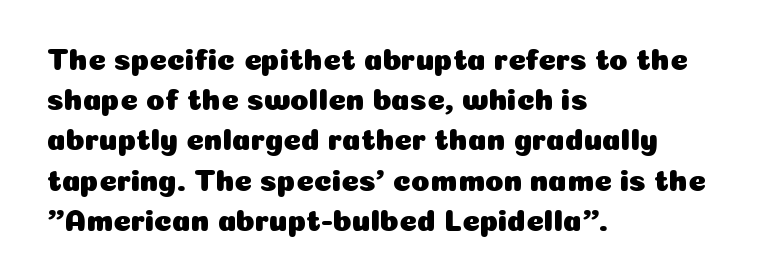
Q: Is the text italic (slanted)? A: No, it is upright.
Q: Is the typeface a serif or a sans-serif typeface? A: Sans-serif.
Q: Is the text underlined? A: No.
Q: How is the paragraph aligned? A: Left-aligned.
Q: Is the spacing between letters normal or unusually wide? A: Normal.
Q: Is the spacing between lines tight, normal or loose? A: Normal.
Q: Width (condensed, normal, or wide)? A: Normal.
Q: Stroke contrast? A: Low.
Q: x-height? A: Medium.
Q: Monospaced? A: No.
